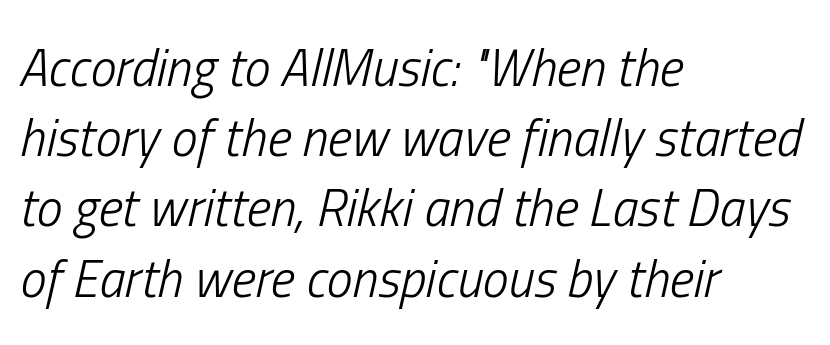
One-word summary of the alignment: left. The rows are spaced the way most documents space them. The letters look calm and open, with moderate or lighter stems. Here the glyphs are tracked normally, forming tight word shapes. The specimen reads as italic at a glance. Proportional: the letters do not fall into vertical columns.
